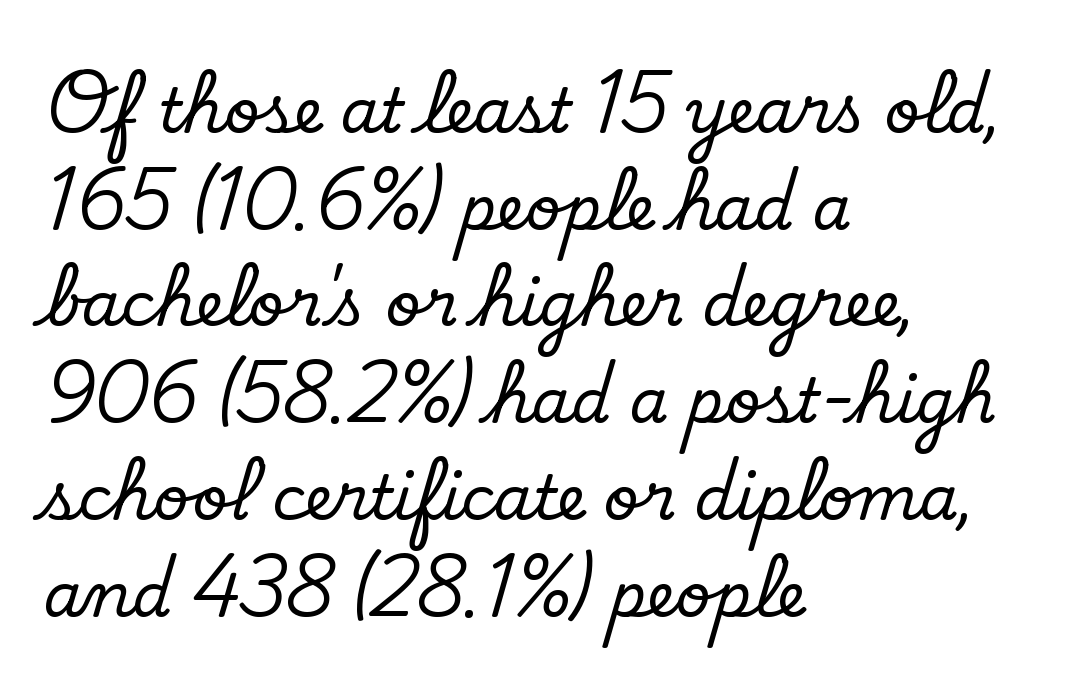
The image shows 62 px serif type; set left-aligned, normal line spacing (1.56x), normal letter spacing, not underlined; low stroke contrast and a small x-height.
